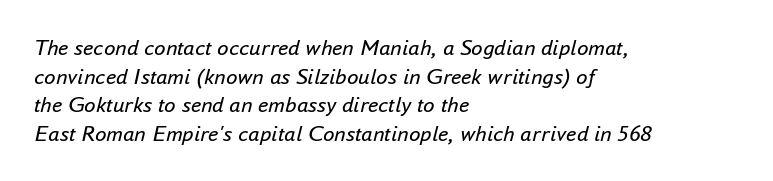
{"italic": "yes", "lean": "right", "slant_degrees": 16, "bold": "no", "underline": "no", "align": "left", "line_spacing": "normal", "line_spacing_ratio": 1.25, "letter_spacing": "normal", "letter_spacing_em": 0.0, "glyph_px": 23}
